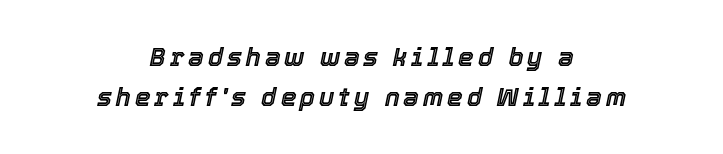
{"italic": "yes", "lean": "right", "slant_degrees": 12, "underline": "no", "align": "center", "line_spacing": "normal", "line_spacing_ratio": 1.6, "glyph_px": 25}
